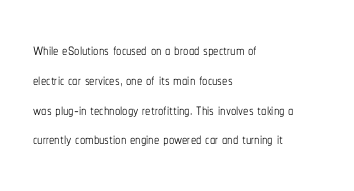
Quick note: interline space is typical. Nothing unusual about the tracking: characters are spaced as the font intends. Unmarked baselines from the first word to the last. No italicization has been applied; the sample stays upright.
